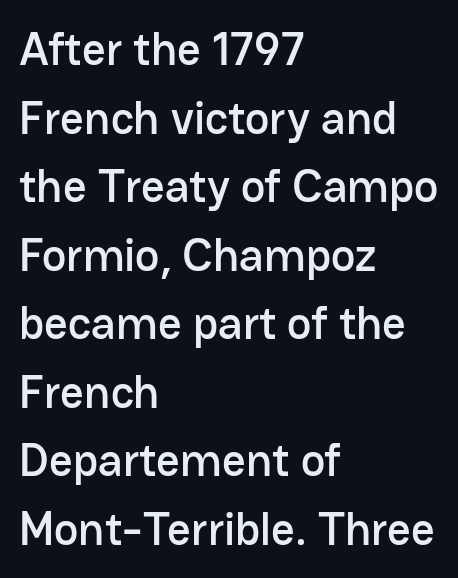
Each new line begins a customary step beneath the previous one. This is sans-serif lettering, the kind often seen on screens and signage. Each letter keeps its own natural width here, so spacing adapts to shape. The tracking reads as untouched default to a designer's eye. The zone under the glyphs is completely vacant. Italic: no, the glyphs are upright roman.
